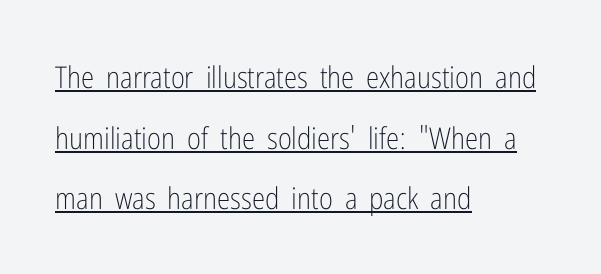
Q: Is the text bold? A: No.
Q: Is the text italic (slanted)? A: No, it is upright.
Q: Is the typeface a serif or a sans-serif typeface? A: Sans-serif.
Q: Is the text underlined? A: Yes.
Q: How is the paragraph aligned? A: Left-aligned.
Q: Is the spacing between letters normal or unusually wide? A: Normal.
Q: Is the spacing between lines tight, normal or loose? A: Loose.
Q: Width (condensed, normal, or wide)? A: Condensed.
Q: Stroke contrast? A: Low.
Q: x-height? A: Medium.
Q: Monospaced? A: No.
